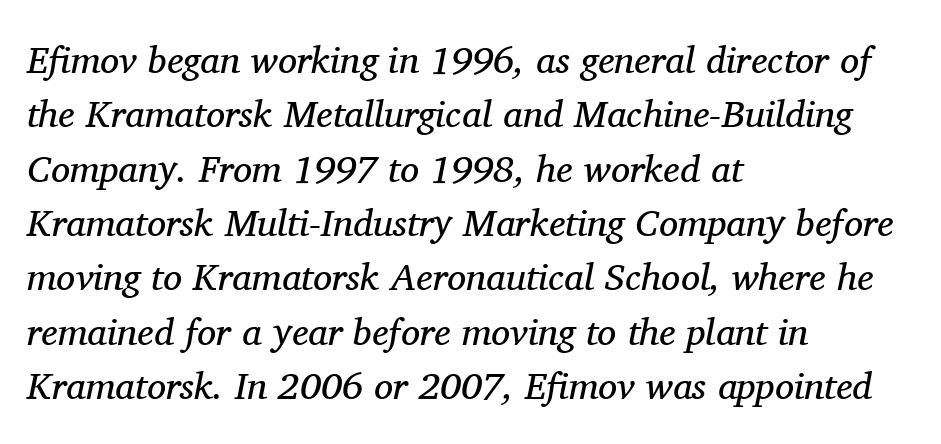
Q: Is the text bold? A: No.
Q: Is the text italic (slanted)? A: Yes, it leans right by about 11 degrees.
Q: Is the typeface a serif or a sans-serif typeface? A: Serif.
Q: Is the text underlined? A: No.
Q: How is the paragraph aligned? A: Left-aligned.
Q: Is the spacing between letters normal or unusually wide? A: Normal.
Q: Is the spacing between lines tight, normal or loose? A: Normal.
Q: Width (condensed, normal, or wide)? A: Normal.
Q: Stroke contrast? A: Medium.
Q: x-height? A: Medium.
Q: Monospaced? A: No.
